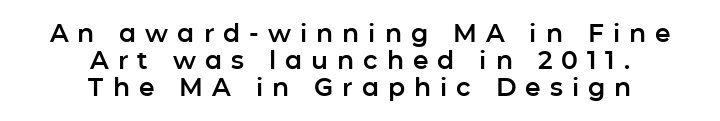
Here the glyphs are tracked loosely, breaking word shapes into spaced letters. The baseline area is clear. A centered setting, common on invitations and titles, is used for this passage. Leading: reduced.
